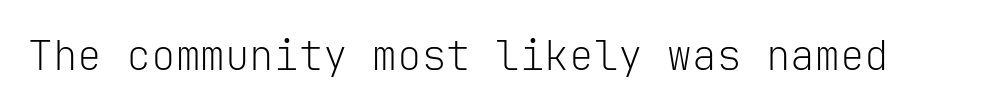
Stems and bowls with no extra thickness — not bold. Fixed-width glyphs throughout — classic coding-font behaviour. Are there feet on the stems? There aren't — it's a sans. The foot of each line stays bare and open.
